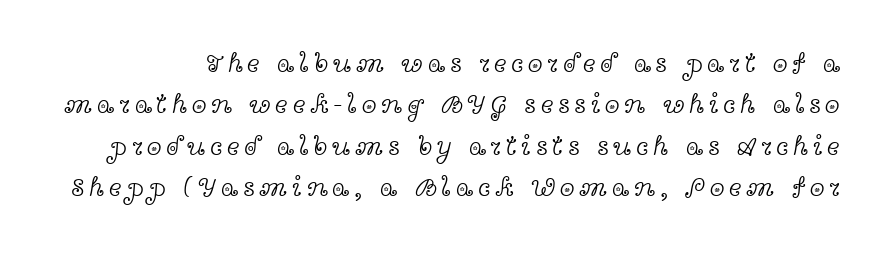
The image shows 27 px text type, upright; set normal line spacing (1.53x), not underlined.
